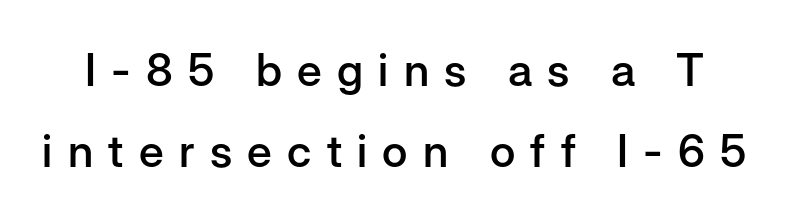
The image shows 45 px semibold sans-serif type, upright; set line spacing 1.8x, unusually wide letter spacing (+0.34 em), not underlined; low stroke contrast and a medium x-height.
